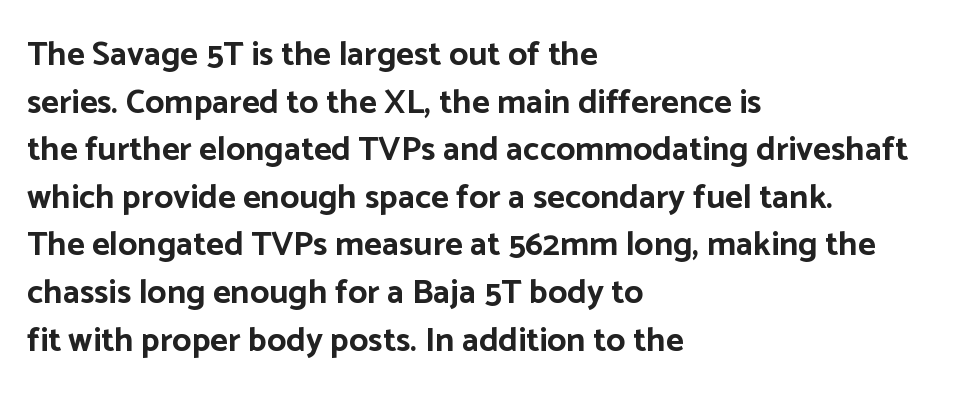
The image shows 34 px bold sans-serif type, upright; set left-aligned, normal line spacing (1.4x), normal letter spacing, not underlined; low stroke contrast and a medium x-height.
